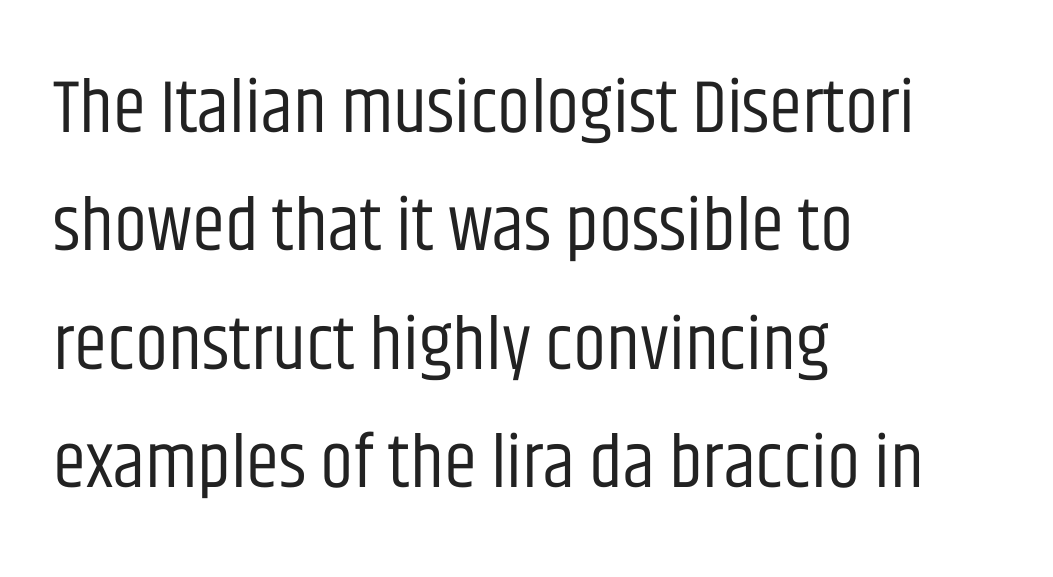
Spacing verdict: proportional, widths tailored to each character. Reading down the block, your eye returns to a fixed left position each line. Style check: upright. The strokes are not fattened; the text isn't bold. Summary of vertical rhythm: regular, with standard interline spacing. Nope, no serifs anywhere on these letters.
